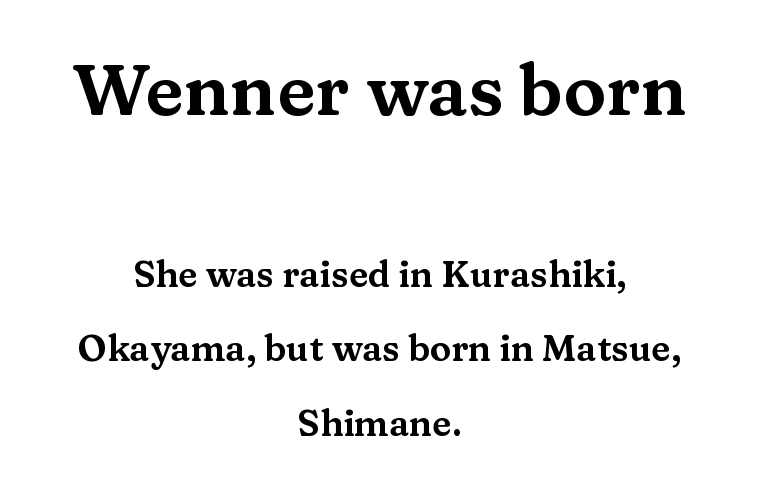
You get the large type first, then a drop to smaller type. One-word summary of the alignment: center. How would I describe the line gaps? Wide and relaxed. Students, note that the glyphs here touch the page at normal intervals.
